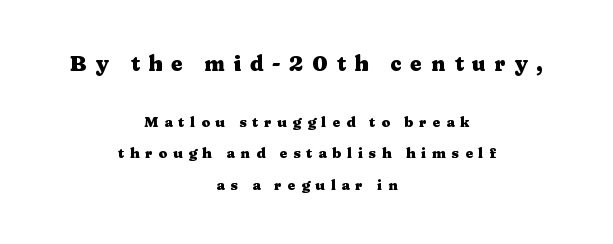
{"italic": "no", "bold": "yes", "underline": "no", "align": "center", "line_spacing": "loose", "line_spacing_ratio": 2.22, "letter_spacing": "wide", "letter_spacing_em": 0.41, "larger_block": "first", "size_ratio": 1.5, "glyph_px": 21}
